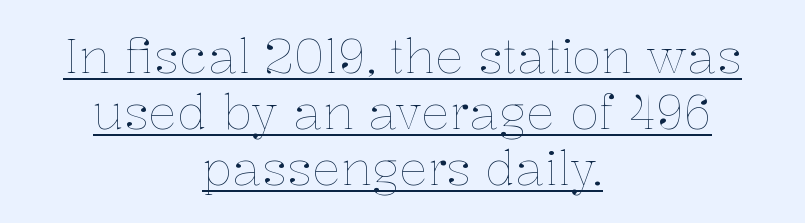
The image shows 48 px thin type, upright; set centered, line spacing 1.17x, normal letter spacing, underlined; low stroke contrast and a medium x-height.
